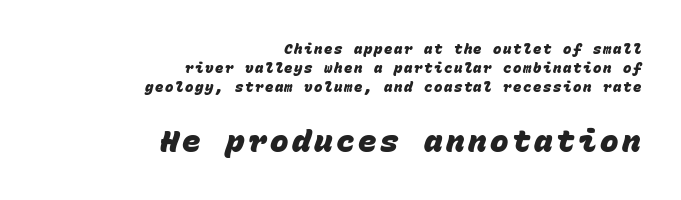
The image shows 31 px heavy sans-serif type, monospaced; set right-aligned, normal line spacing (1.36x), not underlined; the second (bottom) block is 2.21x larger; low stroke contrast and a large x-height.
